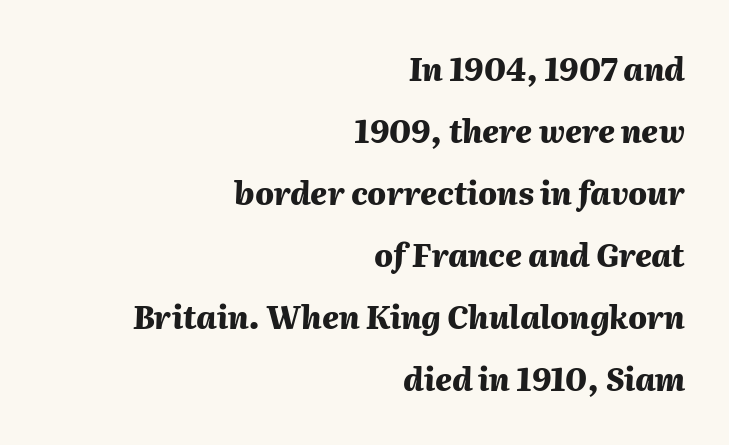
The image shows 31 px heavy type, italic (leaning right); set right-aligned, loose line spacing (2.0x), normal letter spacing, not underlined; medium stroke contrast and a medium x-height.
